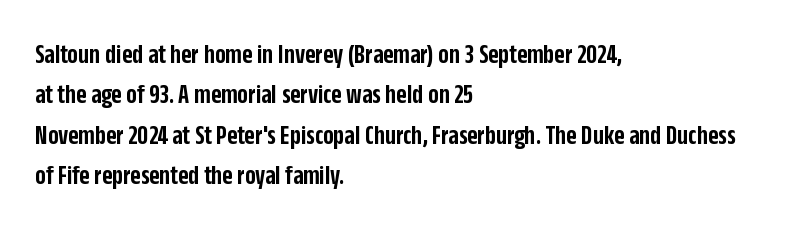
{"serif": "no", "italic": "no", "bold": "semi", "weight": "semibold", "width": "condensed", "stroke_contrast": "low", "x_height": "large", "monospaced": "no", "underline": "no", "align": "left", "line_spacing": "normal", "line_spacing_ratio": 1.44, "letter_spacing": "normal", "letter_spacing_em": 0.0, "glyph_px": 28}
